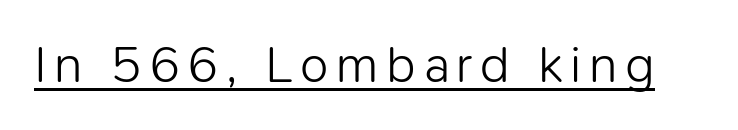
Q: Is the text bold? A: No.
Q: Is the text italic (slanted)? A: No, it is upright.
Q: Is the typeface a serif or a sans-serif typeface? A: Sans-serif.
Q: Is the text underlined? A: Yes.
Q: Width (condensed, normal, or wide)? A: Normal.
Q: Stroke contrast? A: Low.
Q: x-height? A: Medium.
Q: Monospaced? A: No.
